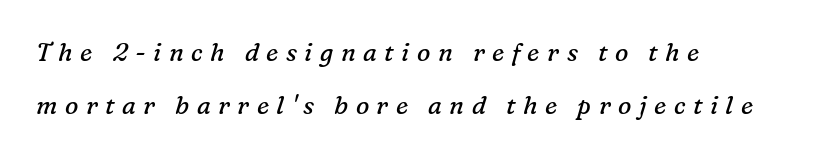
Q: Is the text bold? A: No.
Q: Is the text italic (slanted)? A: Yes, it leans right by about 16 degrees.
Q: Is the text underlined? A: No.
Q: How is the paragraph aligned? A: Left-aligned.
Q: Is the spacing between letters normal or unusually wide? A: Unusually wide.
Q: Is the spacing between lines tight, normal or loose? A: Loose.
